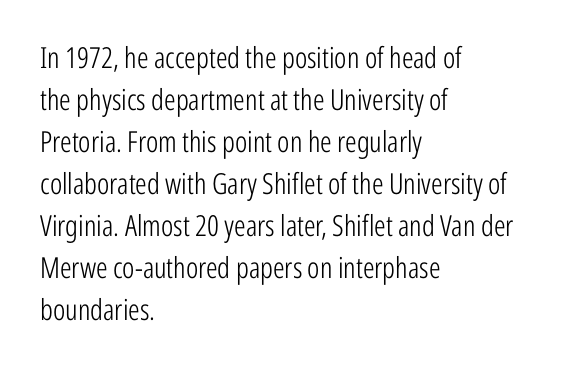
{"serif": "no", "italic": "no", "bold": "no", "weight": "light", "width": "condensed", "stroke_contrast": "low", "x_height": "medium", "monospaced": "no", "underline": "no", "align": "left", "line_spacing": "normal", "line_spacing_ratio": 1.45, "letter_spacing": "normal", "letter_spacing_em": 0.0, "glyph_px": 29}
